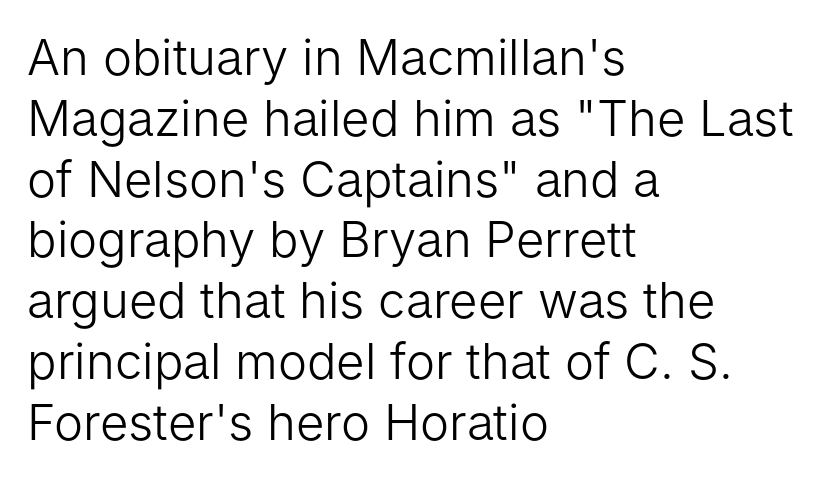
The image shows 49 px light sans-serif type, upright; set left-aligned, line spacing 1.24x, normal letter spacing, not underlined; low stroke contrast and a medium x-height.
